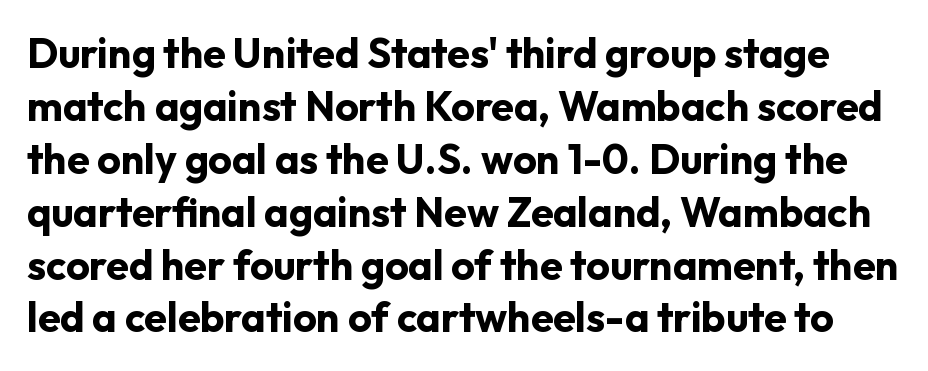
The image shows 41 px bold sans-serif type, upright; set normal line spacing (1.29x), normal letter spacing, not underlined; low stroke contrast and a medium x-height.
